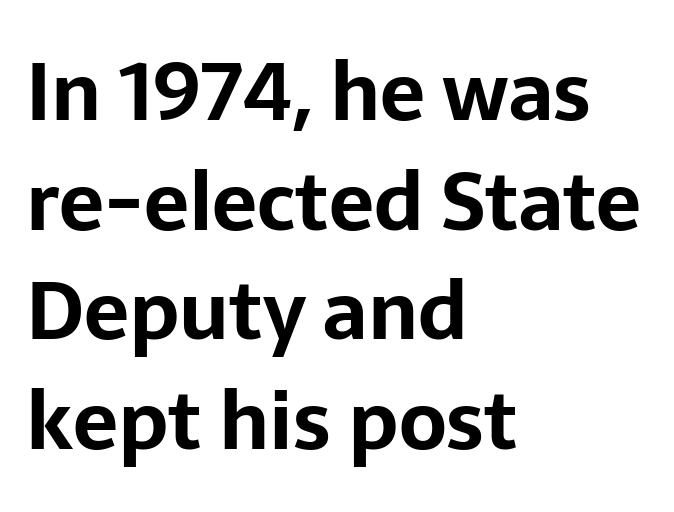
{"serif": "no", "italic": "no", "bold": "yes", "weight": "bold", "width": "normal", "stroke_contrast": "low", "x_height": "medium", "monospaced": "no", "underline": "no", "align": "left", "line_spacing": "normal", "line_spacing_ratio": 1.37, "letter_spacing": "normal", "letter_spacing_em": 0.0, "glyph_px": 80}
